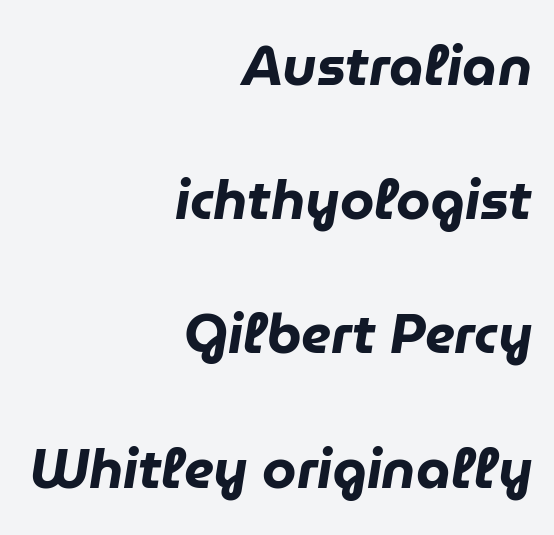
The foot of each line stays bare and open. The typesetting leans heavy: a genuine bold. Style check: oblique. Looks like regular typesetting: each glyph gets only the width it needs.
